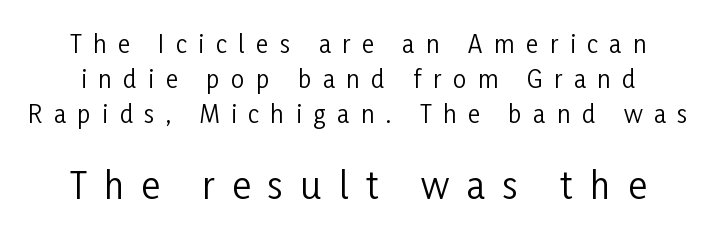
The vertical gap from one line to the next is medium. This sample uses a sans-serif face. Beneath every word, the page is bare. Stems and bowls with no extra thickness — not bold. What stands out about the letter spacing? Its width — letters are far apart.
